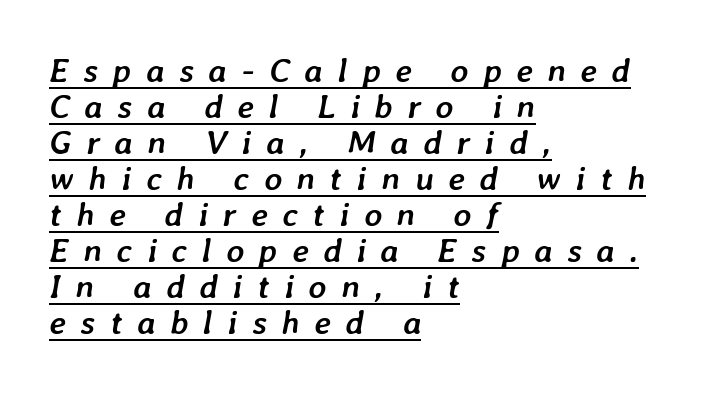
The image shows 34 px semibold type, italic (leaning right); set left-aligned, tight line spacing (1.06x), unusually wide letter spacing (+0.43 em), underlined; low stroke contrast and a medium x-height.
